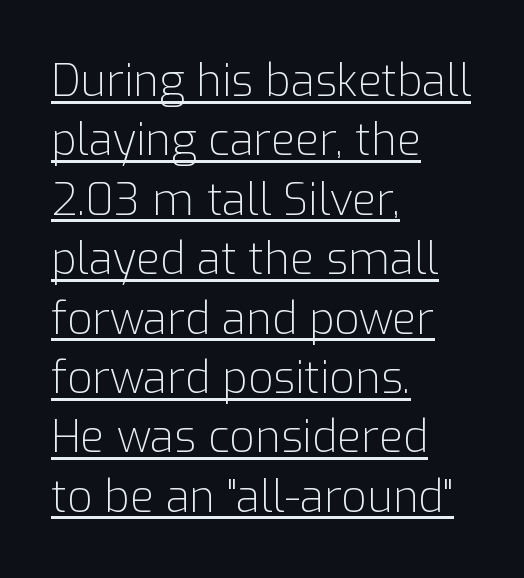
{"serif": "no", "italic": "no", "bold": "no", "weight": "light", "width": "normal", "stroke_contrast": "low", "x_height": "medium", "monospaced": "no", "underline": "yes", "align": "left", "line_spacing": "normal", "line_spacing_ratio": 1.35, "letter_spacing": "normal", "letter_spacing_em": 0.0, "glyph_px": 44}
